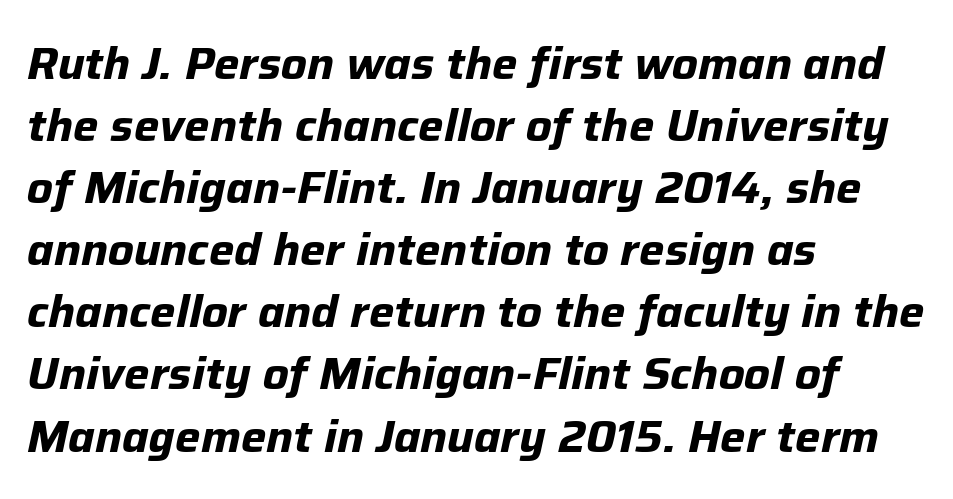
Is the letter spacing exaggerated? No — it looks like the ordinary default. Here the designer chose a conventional face with non-uniform glyph widths. The letters are slanted; this is an italic face. One glance says typical: line gaps are just what's usual.
